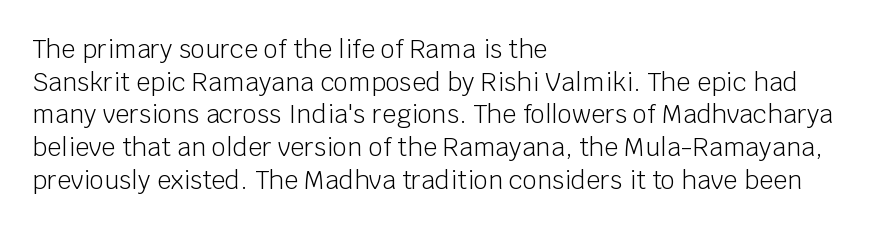
{"italic": "no", "bold": "no", "underline": "no", "align": "left", "line_spacing": "normal", "line_spacing_ratio": 1.31, "letter_spacing": "normal", "letter_spacing_em": 0.0, "glyph_px": 25}
